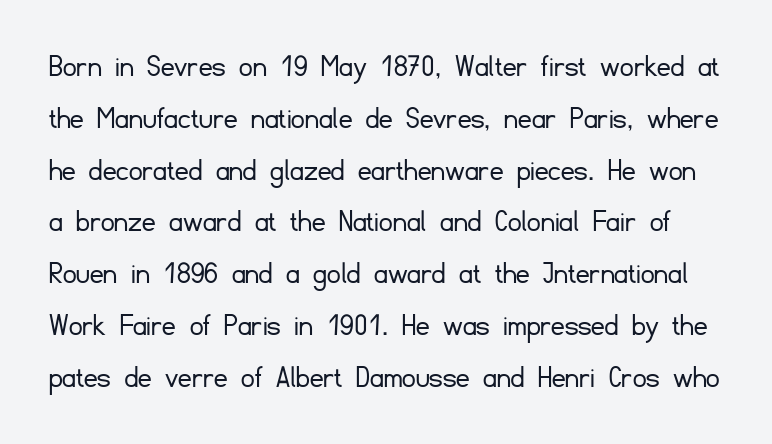
{"serif": "no", "italic": "no", "bold": "no", "weight": "light", "width": "normal", "stroke_contrast": "low", "x_height": "small", "monospaced": "no", "underline": "no", "line_spacing": "normal", "line_spacing_ratio": 1.57, "letter_spacing": "normal", "letter_spacing_em": 0.0, "glyph_px": 33}
